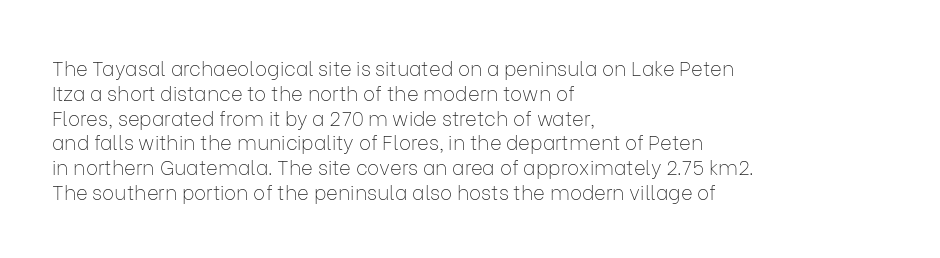
{"italic": "no", "bold": "no", "underline": "no", "align": "left", "line_spacing_ratio": 1.24, "letter_spacing": "normal", "letter_spacing_em": 0.0, "glyph_px": 20}
